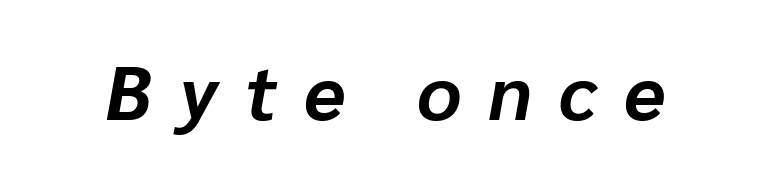
Q: Is the text bold? A: Yes.
Q: Is the text italic (slanted)? A: Yes, it leans right by about 10 degrees.
Q: Is the text underlined? A: No.
Q: Is the spacing between letters normal or unusually wide? A: Unusually wide.
Q: Width (condensed, normal, or wide)? A: Normal.
Q: Stroke contrast? A: Low.
Q: x-height? A: Medium.
Q: Monospaced? A: No.
